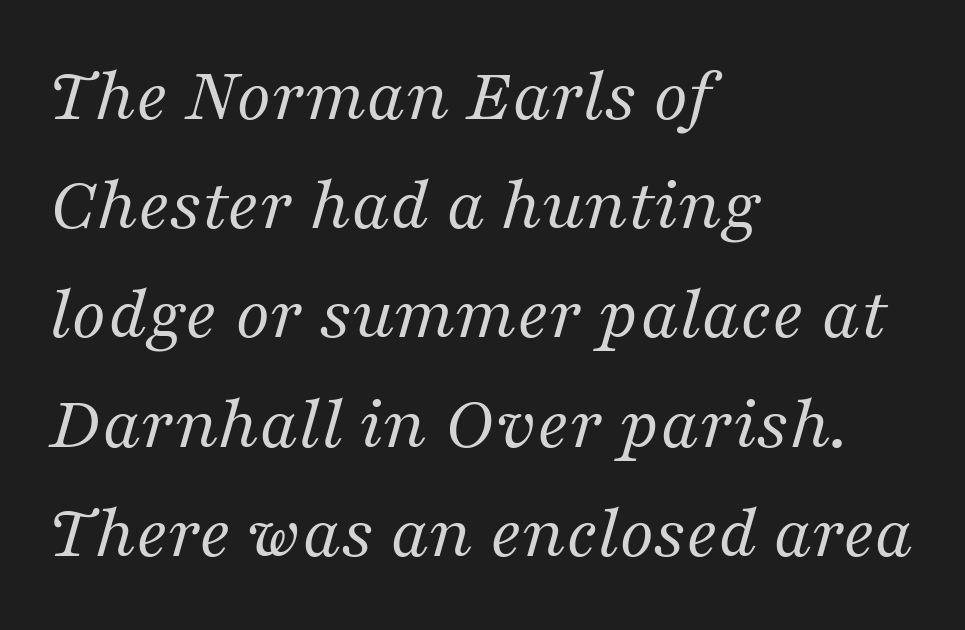
Q: Is the text bold? A: No.
Q: Is the text italic (slanted)? A: Yes, it leans right by about 16 degrees.
Q: Is the typeface a serif or a sans-serif typeface? A: Serif.
Q: Is the text underlined? A: No.
Q: How is the paragraph aligned? A: Left-aligned.
Q: Is the spacing between letters normal or unusually wide? A: Normal.
Q: Is the spacing between lines tight, normal or loose? A: Normal.
Q: Width (condensed, normal, or wide)? A: Normal.
Q: Stroke contrast? A: Medium.
Q: x-height? A: Medium.
Q: Monospaced? A: No.
